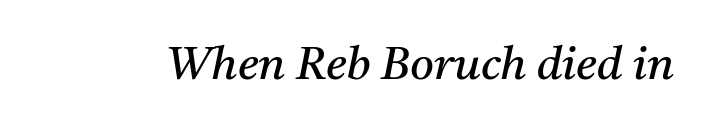
Q: Is the text bold? A: No.
Q: Is the text italic (slanted)? A: Yes, it leans right by about 11 degrees.
Q: Is the typeface a serif or a sans-serif typeface? A: Serif.
Q: Is the text underlined? A: No.
Q: Is the spacing between letters normal or unusually wide? A: Normal.
Q: Width (condensed, normal, or wide)? A: Normal.
Q: Stroke contrast? A: Medium.
Q: x-height? A: Medium.
Q: Monospaced? A: No.
